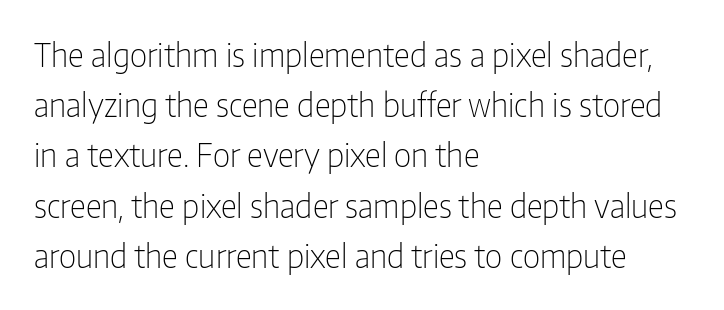
The lettering holds an erect, upright posture throughout. No extra tracking has been applied to these lines. The passage shown stacks its lines at a standard gap. The letters advance in unequal steps, a hallmark of proportional type. The specimen omits any rule beneath the text block's lines.
